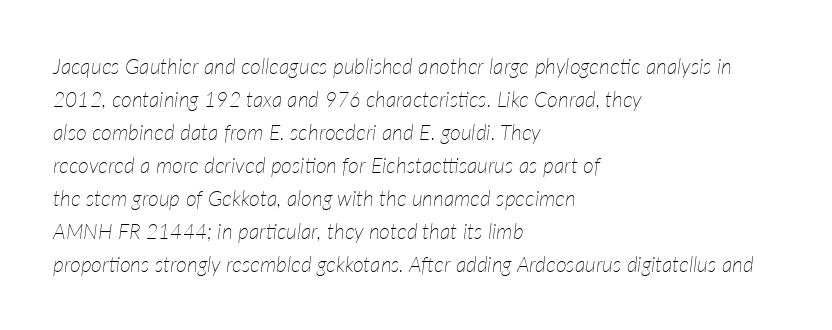
Q: Is the text bold? A: No.
Q: Is the text italic (slanted)? A: Yes, it leans right by about 7 degrees.
Q: Is the text underlined? A: No.
Q: How is the paragraph aligned? A: Left-aligned.
Q: Is the spacing between letters normal or unusually wide? A: Normal.
Q: Is the spacing between lines tight, normal or loose? A: Normal.
